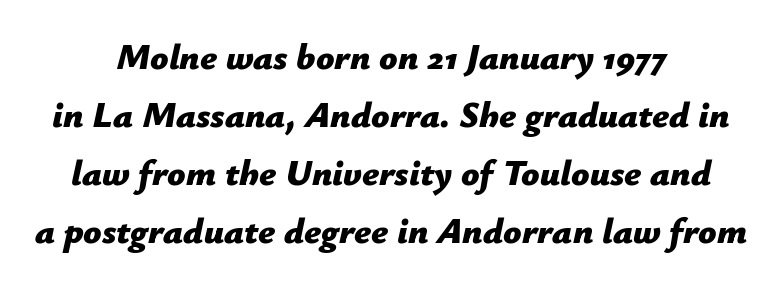
The image shows 36 px bold type, italic (leaning right); set centered, normal line spacing (1.61x), normal letter spacing, not underlined; low stroke contrast and a medium x-height.
